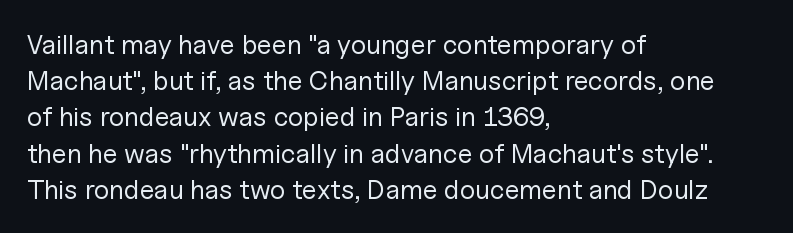
The strokes carry an ordinary text weight at most. Teacher's note: observe the even left margin — that is flush-left alignment. The lines sit at an ordinary, default distance from one another. Does extra space separate the letters? No, they use regular spacing. Posture: vertical. The specimen omits any rule beneath the text block's lines.
